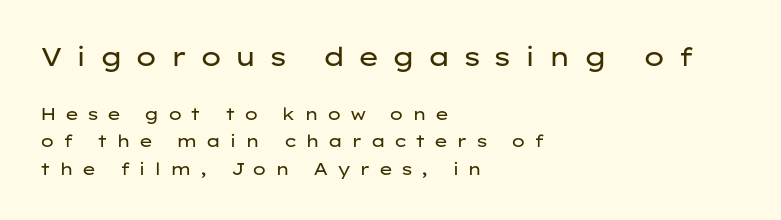
{"italic": "no", "bold": "no", "underline": "no", "align": "left", "line_spacing": "normal", "line_spacing_ratio": 1.62, "letter_spacing": "wide", "letter_spacing_em": 0.47, "larger_block": "first", "size_ratio": 1.53, "glyph_px": 26}
